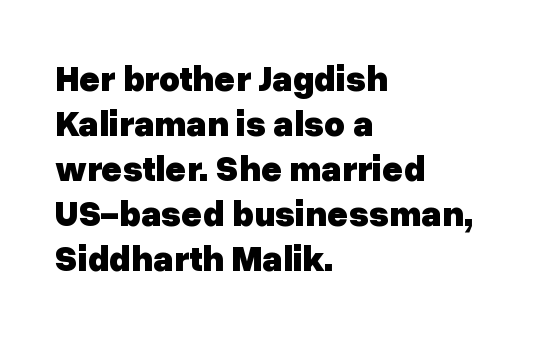
The image shows 36 px heavy sans-serif type, upright; set left-aligned, normal line spacing (1.25x), normal letter spacing, not underlined; low stroke contrast and a medium x-height.
